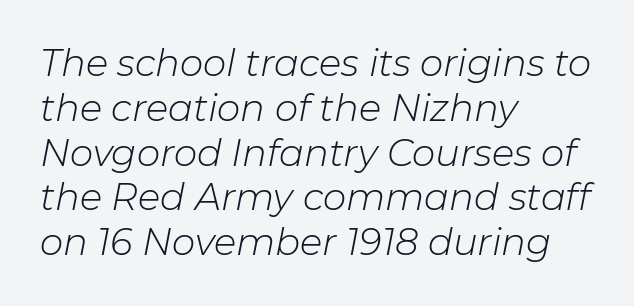
The image shows 37 px light type, italic (leaning right); set left-aligned, line spacing 1.21x, normal letter spacing, not underlined; low stroke contrast and a medium x-height.
